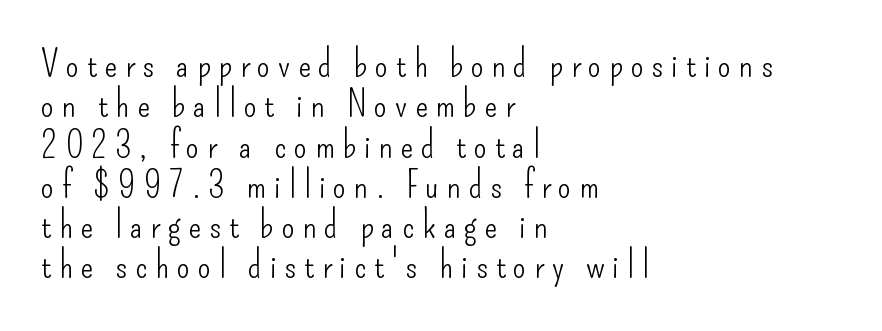
The image shows 38 px light, condensed sans-serif type, upright; set left-aligned, tight line spacing (1.06x), unusually wide letter spacing (+0.2 em), not underlined; low stroke contrast and a small x-height.
